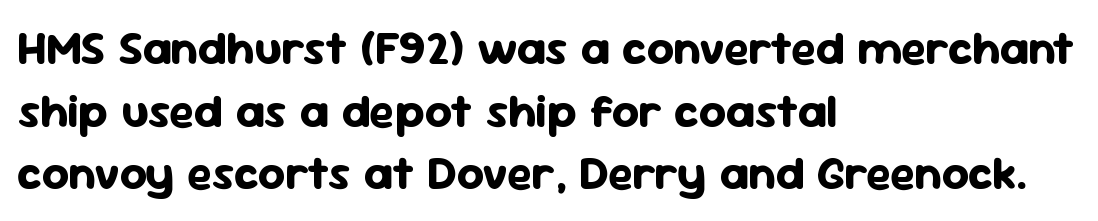
Looks like regular typesetting: each glyph gets only the width it needs. Do the letters lean? They stand straight. The type is set solid horizontally, with unmodified tracking. Chunky letters — that's bold for sure.
